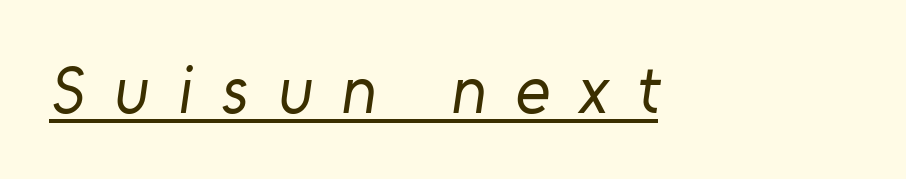
The image shows 67 px regular-weight sans-serif type; set unusually wide letter spacing (+0.43 em), underlined; low stroke contrast and a medium x-height.
